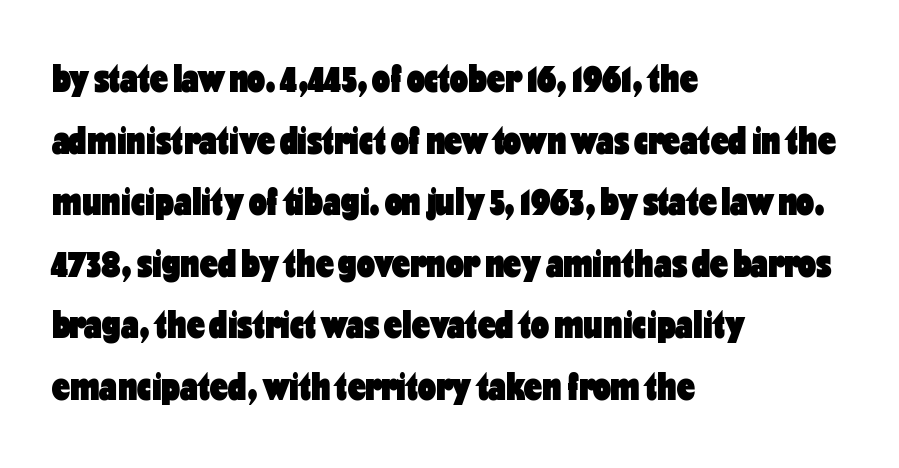
{"serif": "no", "italic": "no", "bold": "yes", "weight": "heavy", "width": "condensed", "stroke_contrast": "low", "x_height": "medium", "monospaced": "no", "underline": "no", "align": "left", "line_spacing": "normal", "line_spacing_ratio": 1.54, "letter_spacing": "normal", "letter_spacing_em": 0.0, "glyph_px": 40}
